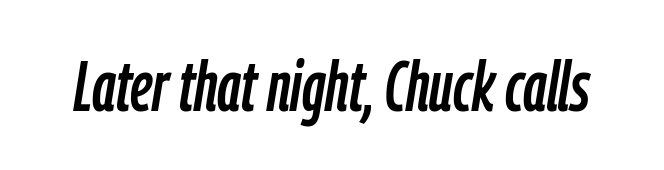
{"italic": "yes", "lean": "right", "slant_degrees": 9, "width": "condensed", "stroke_contrast": "low", "x_height": "medium", "monospaced": "no", "underline": "no", "letter_spacing": "normal", "letter_spacing_em": 0.0, "glyph_px": 71}
